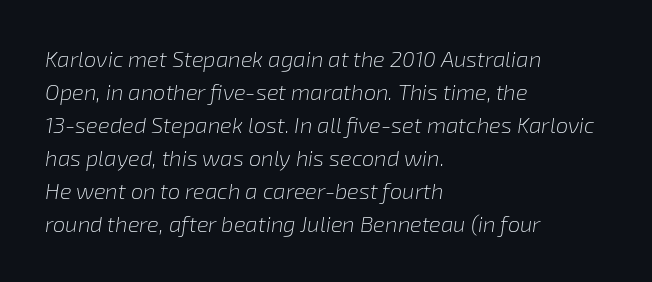
Q: Is the text bold? A: No.
Q: Is the text italic (slanted)? A: Yes, it leans right by about 8 degrees.
Q: Is the text underlined? A: No.
Q: How is the paragraph aligned? A: Left-aligned.
Q: Is the spacing between letters normal or unusually wide? A: Normal.
Q: Is the spacing between lines tight, normal or loose? A: Normal.
